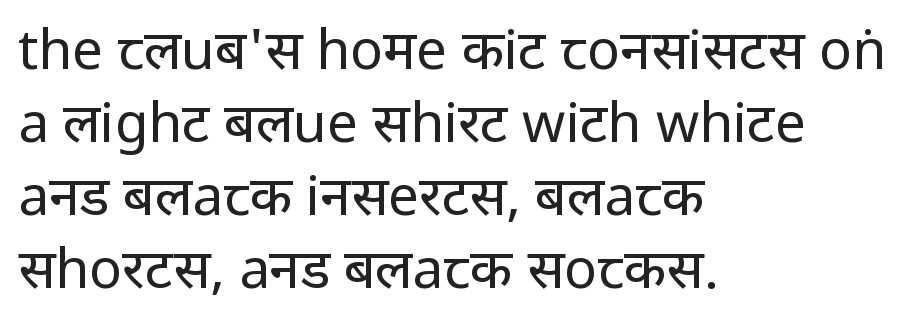
Nobody drew a line under any word here. No letter is thick-stroked: the sample isn't bold. Each letter's strokes conclude bluntly, with no projecting serifs. Honestly, the letter spacing is just normal — you wouldn't notice it. The lines are quadded left. Spacing verdict: proportional, widths tailored to each character.
